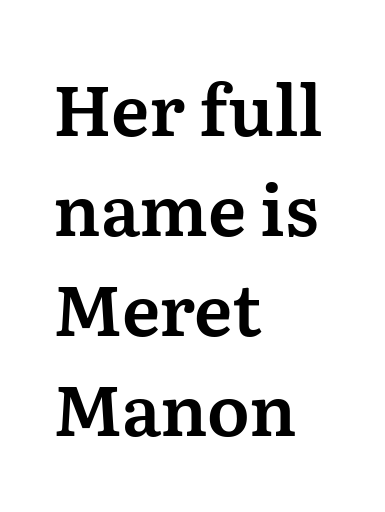
{"serif": "yes", "italic": "no", "width": "normal", "stroke_contrast": "medium", "x_height": "medium", "monospaced": "no", "underline": "no", "align": "left", "line_spacing": "normal", "line_spacing_ratio": 1.43, "letter_spacing": "normal", "letter_spacing_em": 0.0, "glyph_px": 70}
